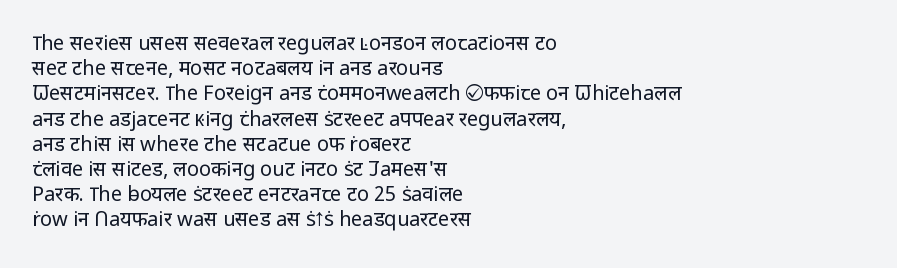
{"italic": "no", "bold": "no", "underline": "no", "align": "left", "line_spacing": "normal", "line_spacing_ratio": 1.26, "letter_spacing": "normal", "letter_spacing_em": 0.0, "glyph_px": 20}
